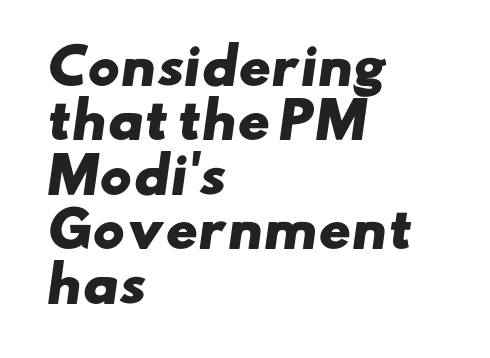
I'd describe the lettering as bold — thick and assertive. You could not count columns in this text — the font is proportionally spaced. Quick note: underline off. This is sans-serif lettering, the kind often seen on screens and signage.
